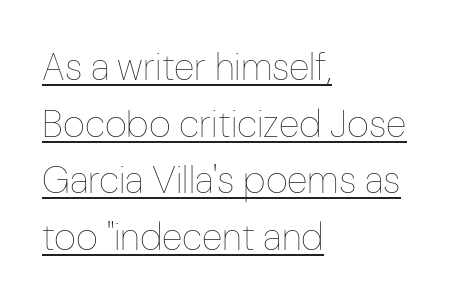
The image shows 38 px thin, condensed type, upright; set left-aligned, normal line spacing (1.49x), normal letter spacing, underlined; low stroke contrast and a medium x-height.
